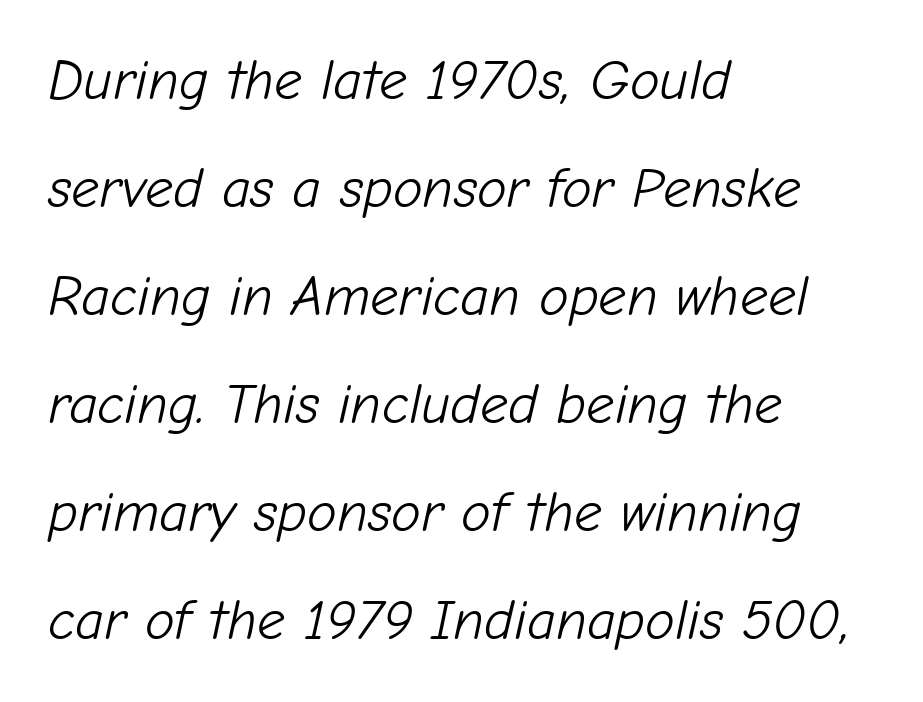
Q: Is the text bold? A: No.
Q: Is the text italic (slanted)? A: Yes, it leans right by about 12 degrees.
Q: Is the text underlined? A: No.
Q: How is the paragraph aligned? A: Left-aligned.
Q: Is the spacing between letters normal or unusually wide? A: Normal.
Q: Is the spacing between lines tight, normal or loose? A: Loose.
Q: Width (condensed, normal, or wide)? A: Normal.
Q: Stroke contrast? A: Low.
Q: x-height? A: Medium.
Q: Monospaced? A: No.
